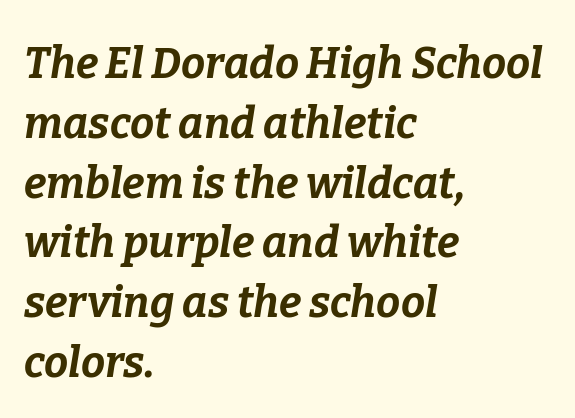
Q: Is the text bold? A: Yes.
Q: Is the text italic (slanted)? A: Yes, it leans right by about 9 degrees.
Q: Is the text underlined? A: No.
Q: How is the paragraph aligned? A: Left-aligned.
Q: Is the spacing between letters normal or unusually wide? A: Normal.
Q: Is the spacing between lines tight, normal or loose? A: Normal.
Q: Width (condensed, normal, or wide)? A: Normal.
Q: Stroke contrast? A: Low.
Q: x-height? A: Medium.
Q: Monospaced? A: No.
